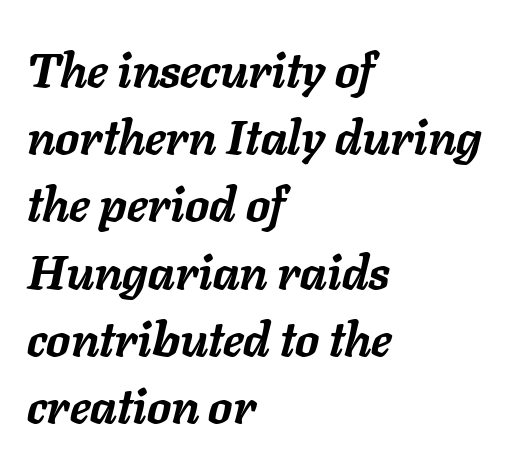
{"italic": "yes", "lean": "right", "slant_degrees": 11, "bold": "yes", "weight": "semibold", "width": "normal", "stroke_contrast": "low", "x_height": "medium", "monospaced": "no", "underline": "no", "align": "left", "line_spacing": "normal", "line_spacing_ratio": 1.4, "letter_spacing": "normal", "letter_spacing_em": 0.0, "glyph_px": 48}
